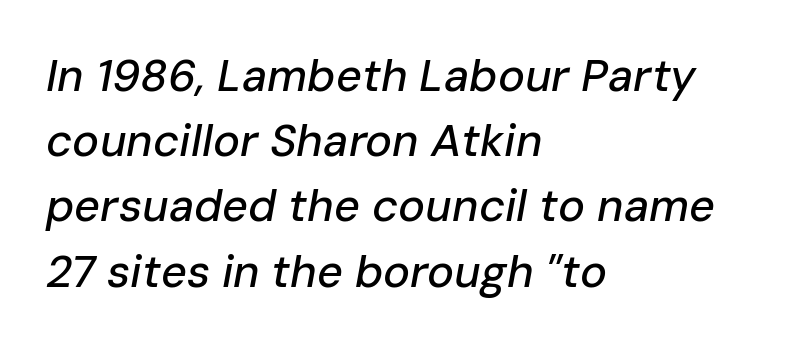
The type is set solid horizontally, with unmodified tracking. A bare baseline throughout the passage. Varying glyph widths throughout — classic text-font behaviour. Typeset ragged right — the left edge is the straight one. Every character sits at an angle, as italics do.
